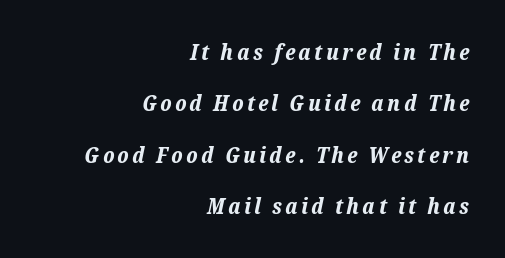
Q: Is the text bold? A: Yes.
Q: Is the text italic (slanted)? A: Yes, it leans right by about 12 degrees.
Q: Is the text underlined? A: No.
Q: How is the paragraph aligned? A: Right-aligned.
Q: Is the spacing between lines tight, normal or loose? A: Loose.
